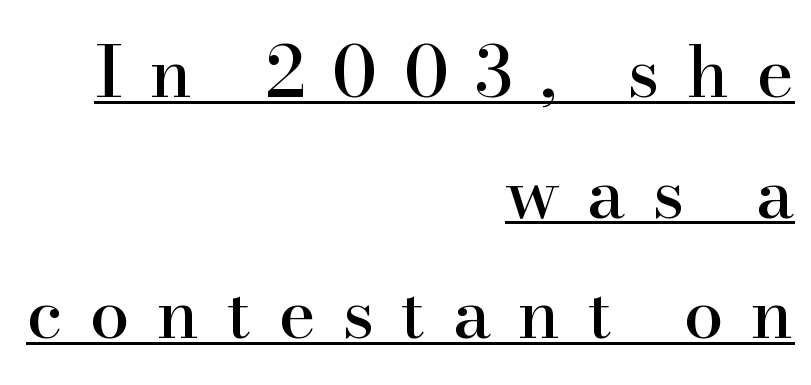
{"serif": "yes", "italic": "no", "width": "normal", "stroke_contrast": "high", "x_height": "small", "monospaced": "no", "underline": "yes", "align": "right", "line_spacing": "normal", "line_spacing_ratio": 1.7, "letter_spacing": "wide", "letter_spacing_em": 0.38, "glyph_px": 71}
